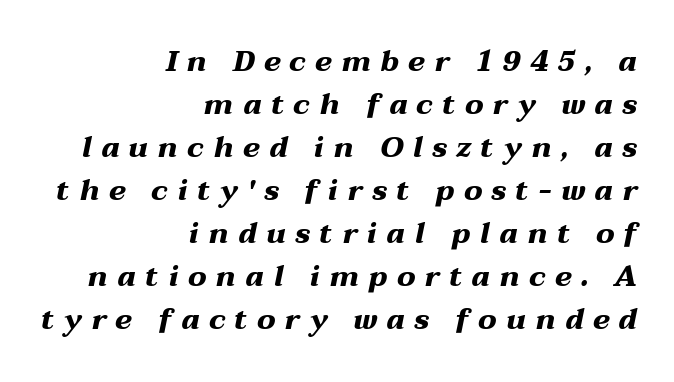
The image shows 29 px heavy, wide type, italic (leaning right); set right-aligned, normal line spacing (1.48x), unusually wide letter spacing (+0.32 em), not underlined; medium stroke contrast and a medium x-height.
